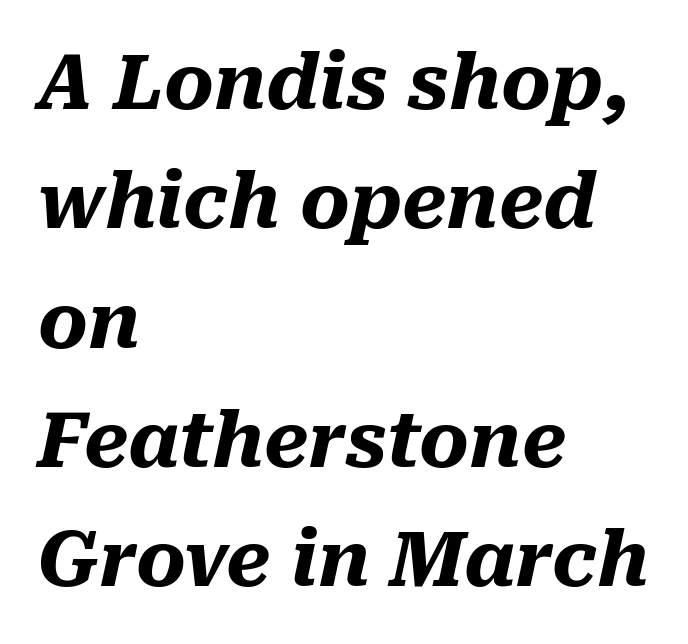
{"italic": "yes", "lean": "right", "slant_degrees": 10, "bold": "yes", "weight": "heavy", "width": "normal", "stroke_contrast": "medium", "x_height": "medium", "monospaced": "no", "underline": "no", "align": "left", "line_spacing": "normal", "line_spacing_ratio": 1.57, "letter_spacing": "normal", "letter_spacing_em": 0.0, "glyph_px": 76}
